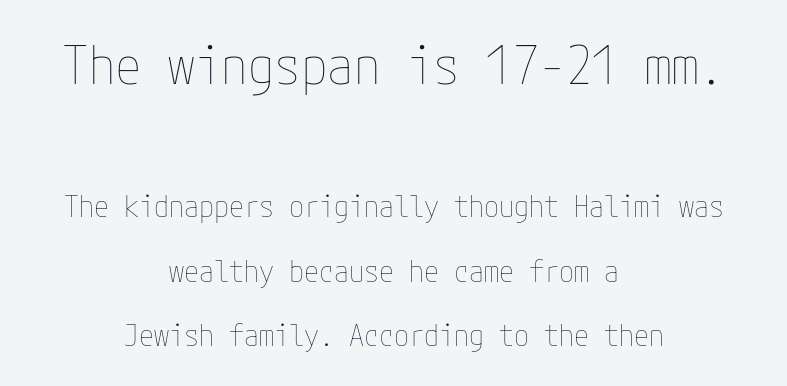
The image shows 53 px thin, condensed type, upright; set centered, loose line spacing (2.15x), normal letter spacing, not underlined; the first (top) block is 1.77x larger; low stroke contrast and a medium x-height.
